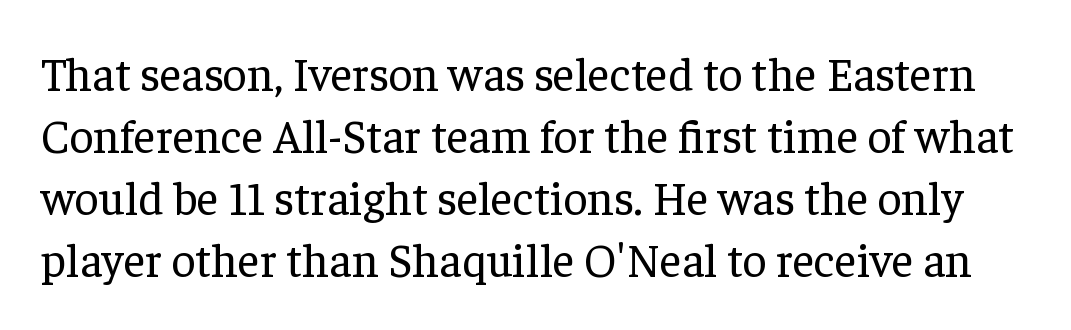
{"serif": "yes", "italic": "no", "bold": "no", "weight": "regular", "width": "normal", "stroke_contrast": "low", "x_height": "medium", "monospaced": "no", "underline": "no", "line_spacing": "normal", "line_spacing_ratio": 1.32, "letter_spacing": "normal", "letter_spacing_em": 0.0, "glyph_px": 47}
